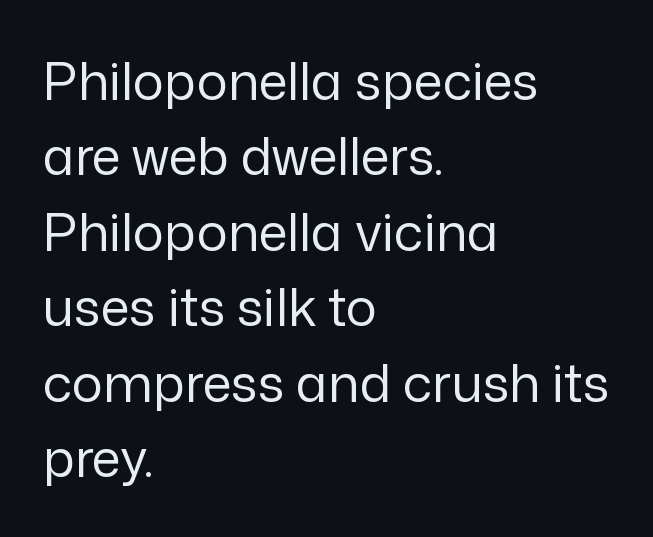
Q: Is the text bold? A: No.
Q: Is the text italic (slanted)? A: No, it is upright.
Q: Is the typeface a serif or a sans-serif typeface? A: Sans-serif.
Q: Is the text underlined? A: No.
Q: How is the paragraph aligned? A: Left-aligned.
Q: Is the spacing between letters normal or unusually wide? A: Normal.
Q: Is the spacing between lines tight, normal or loose? A: Normal.
Q: Width (condensed, normal, or wide)? A: Normal.
Q: Stroke contrast? A: Low.
Q: x-height? A: Medium.
Q: Monospaced? A: No.
